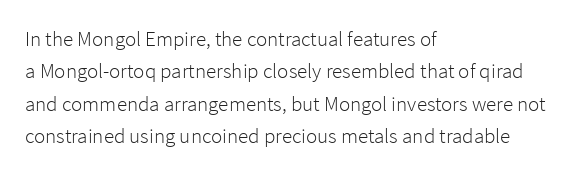
Words float on clear page, feet unadorned. Letters have the restrained weight of plain body copy at most. Horizontal alignment here is leftward, the default for most running prose. Whoever set this chose a conventional vertical rhythm. This sample uses an upright cut, with every glyph sitting square on the baseline.
